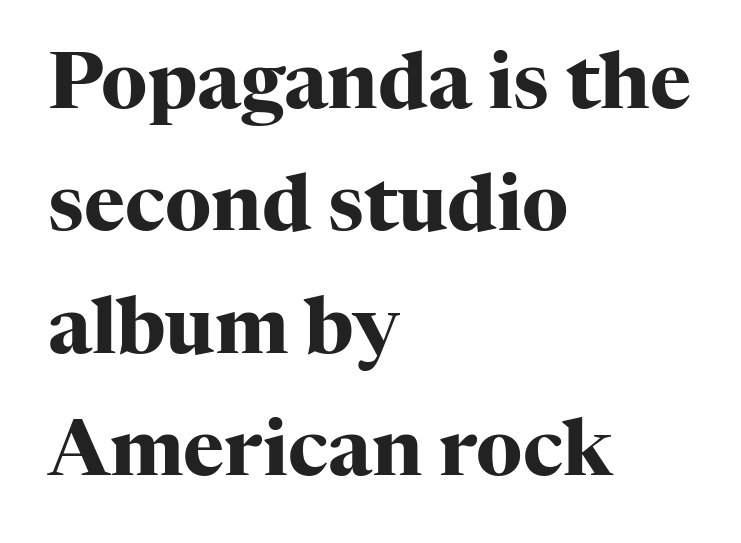
{"serif": "yes", "italic": "no", "bold": "yes", "weight": "heavy", "width": "normal", "stroke_contrast": "high", "x_height": "medium", "monospaced": "no", "underline": "no", "align": "left", "line_spacing": "normal", "line_spacing_ratio": 1.57, "letter_spacing": "normal", "letter_spacing_em": 0.0, "glyph_px": 78}
